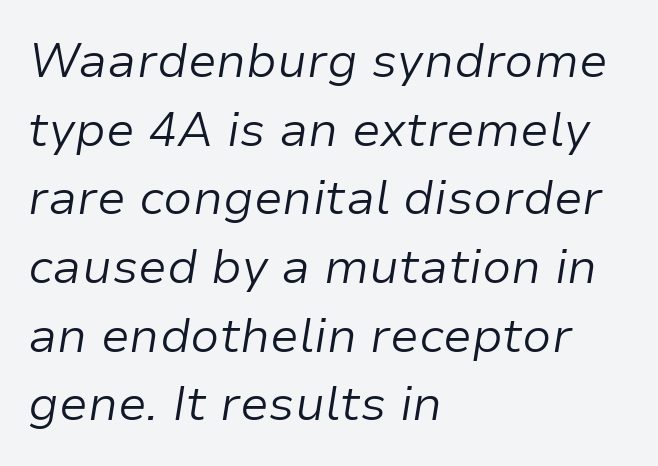
The image shows 48 px light type, italic (leaning right); set left-aligned, normal line spacing (1.43x), normal letter spacing, not underlined; low stroke contrast and a medium x-height.
